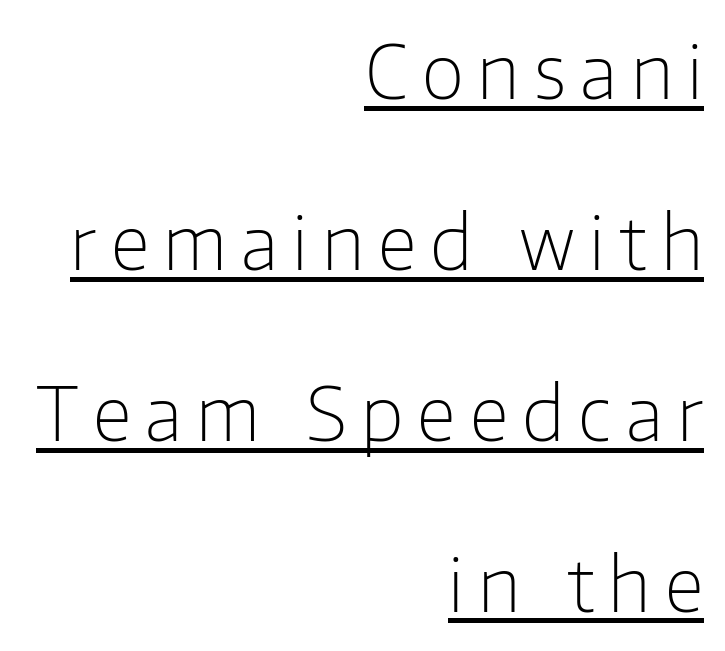
{"serif": "no", "italic": "no", "bold": "no", "weight": "light", "width": "normal", "stroke_contrast": "low", "x_height": "medium", "monospaced": "no", "underline": "yes", "align": "right", "line_spacing": "loose", "line_spacing_ratio": 2.31, "glyph_px": 74}
